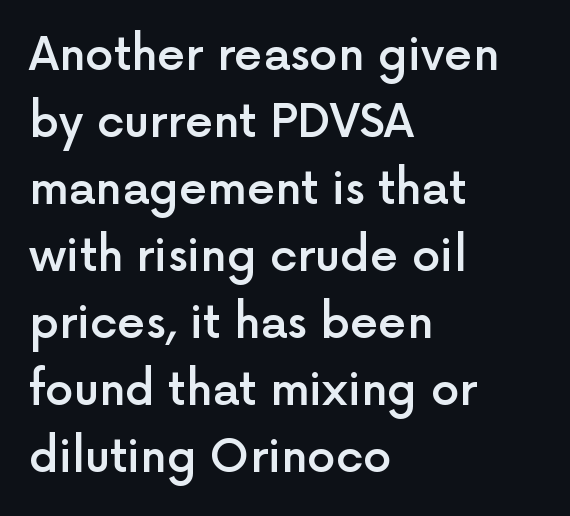
{"serif": "no", "italic": "no", "bold": "semi", "weight": "semibold", "width": "normal", "x_height": "medium", "monospaced": "no", "underline": "no", "align": "left", "line_spacing": "normal", "line_spacing_ratio": 1.49, "letter_spacing": "normal", "letter_spacing_em": 0.0, "glyph_px": 45}
